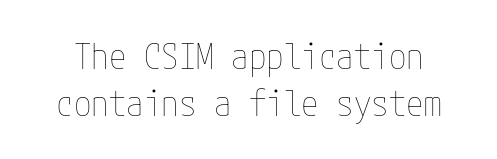
Q: Is the text bold? A: No.
Q: Is the text italic (slanted)? A: No, it is upright.
Q: Is the text underlined? A: No.
Q: Is the spacing between letters normal or unusually wide? A: Normal.
Q: Is the spacing between lines tight, normal or loose? A: Normal.
Q: Width (condensed, normal, or wide)? A: Condensed.
Q: Stroke contrast? A: Low.
Q: x-height? A: Medium.
